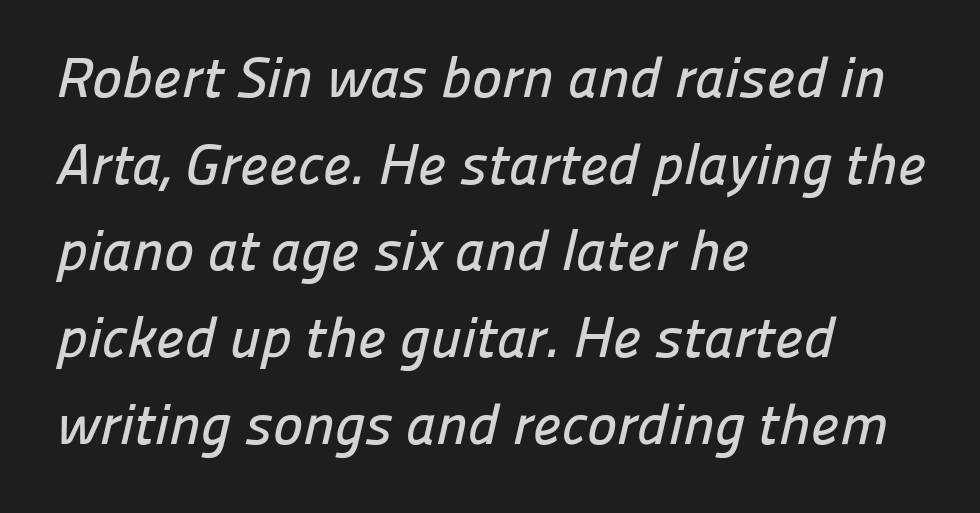
{"serif": "no", "width": "normal", "stroke_contrast": "low", "x_height": "medium", "monospaced": "no", "underline": "no", "align": "left", "line_spacing": "normal", "line_spacing_ratio": 1.52, "letter_spacing": "normal", "letter_spacing_em": 0.0, "glyph_px": 57}
